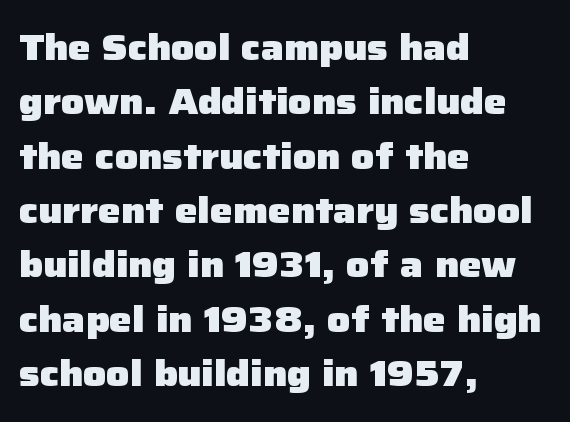
Q: Is the text bold? A: Yes.
Q: Is the text italic (slanted)? A: No, it is upright.
Q: Is the typeface a serif or a sans-serif typeface? A: Sans-serif.
Q: Is the text underlined? A: No.
Q: How is the paragraph aligned? A: Left-aligned.
Q: Is the spacing between letters normal or unusually wide? A: Normal.
Q: Is the spacing between lines tight, normal or loose? A: Normal.
Q: Width (condensed, normal, or wide)? A: Normal.
Q: Stroke contrast? A: Low.
Q: x-height? A: Medium.
Q: Monospaced? A: No.
